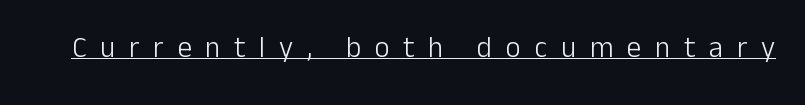
Caption: expanded tracking, letters set apart. No chunkiness to these letters — they're not bold. You could not count columns in this text — the font is proportionally spaced. Each letter's strokes conclude bluntly, with no projecting serifs.
